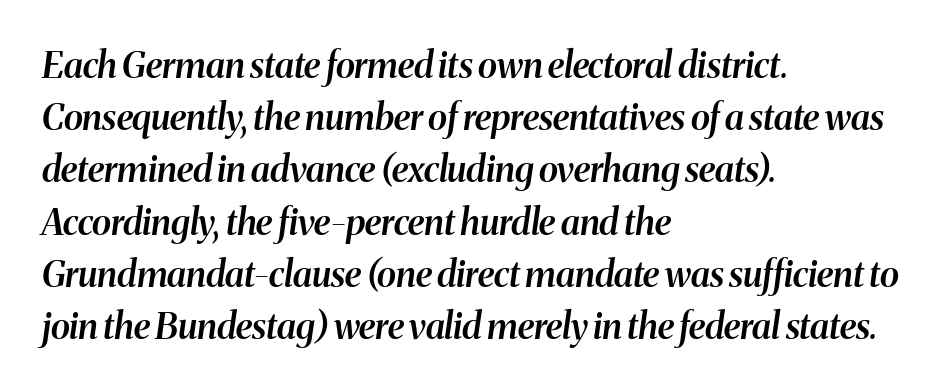
The paragraph has a hard left edge and a soft right edge. You could not count columns in this text — the font is proportionally spaced. Has an underline been added? It has not. A normal amount of white space separates one row of letters from the next. When letters slant like this, we call the style italic.
